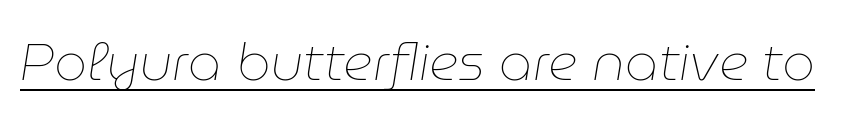
Spacing verdict: proportional, widths tailored to each character. The typography opts for an oblique posture over an upright one. Each line of the rendering has a horizontal stroke beneath the glyphs. Vertical stems look standard width or narrower in stroke. Spacing between characters is what you'd get straight out of the box.
